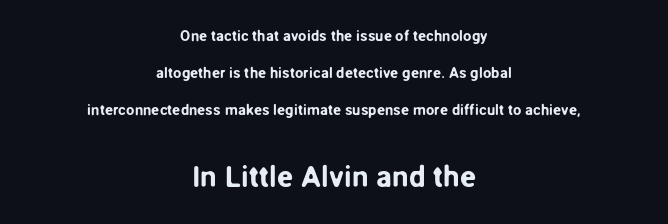
The rendering keeps characters at their native spacing. These lines are rendered in a variable-pitch font. Leftover space on each line is divided equally before and after the words. A typesetter would call this leading open, well beyond the default. It's the straight-up-and-down kind of type.
